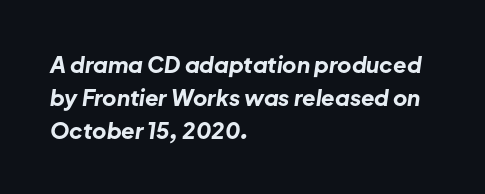
Q: Is the text bold? A: Yes.
Q: Is the text italic (slanted)? A: Yes, it leans right by about 8 degrees.
Q: Is the text underlined? A: No.
Q: How is the paragraph aligned? A: Left-aligned.
Q: Is the spacing between letters normal or unusually wide? A: Normal.
Q: Is the spacing between lines tight, normal or loose? A: Normal.
